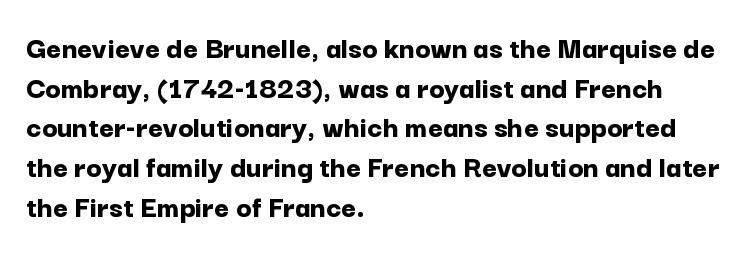
The image shows 32 px bold sans-serif type, upright; set left-aligned, line spacing 1.24x, normal letter spacing, not underlined; low stroke contrast and a medium x-height.
